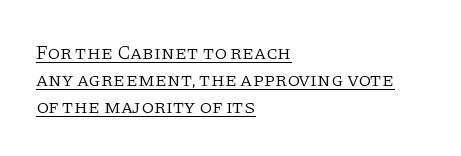
{"italic": "no", "bold": "no", "underline": "yes", "align": "left", "line_spacing": "normal", "line_spacing_ratio": 1.35, "letter_spacing": "normal", "letter_spacing_em": 0.0, "glyph_px": 20}
